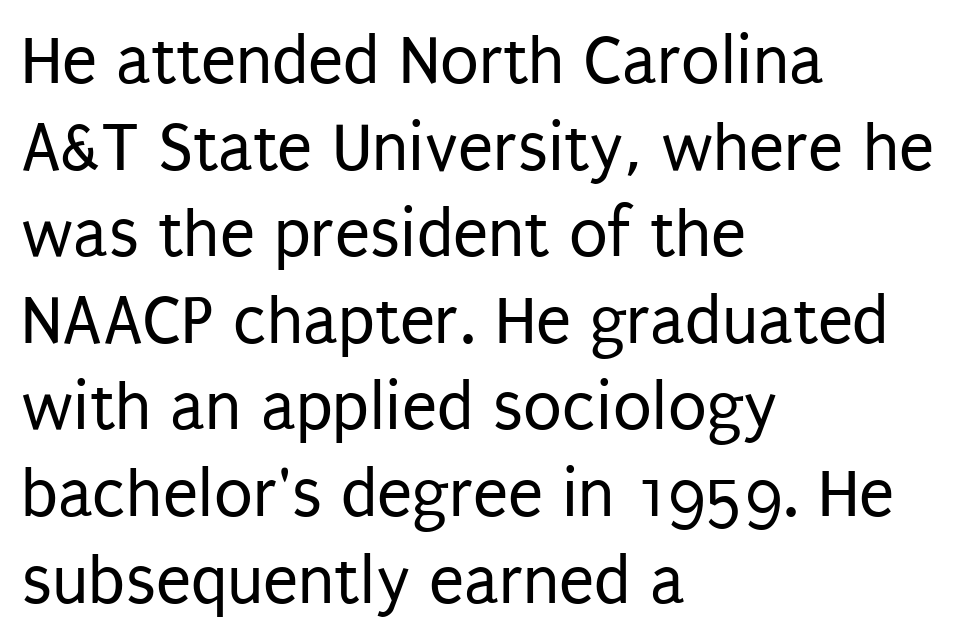
The image shows 71 px regular-weight, condensed sans-serif type, upright; set left-aligned, line spacing 1.22x, normal letter spacing, not underlined; low stroke contrast and a large x-height.
